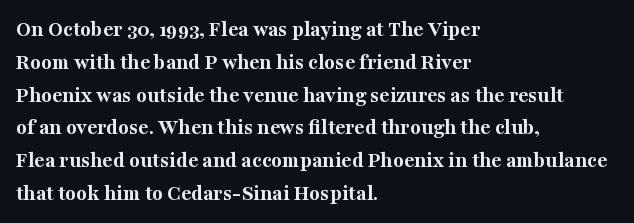
The image shows 22 px bold type, upright; set left-aligned, normal line spacing (1.49x), normal letter spacing, not underlined.
